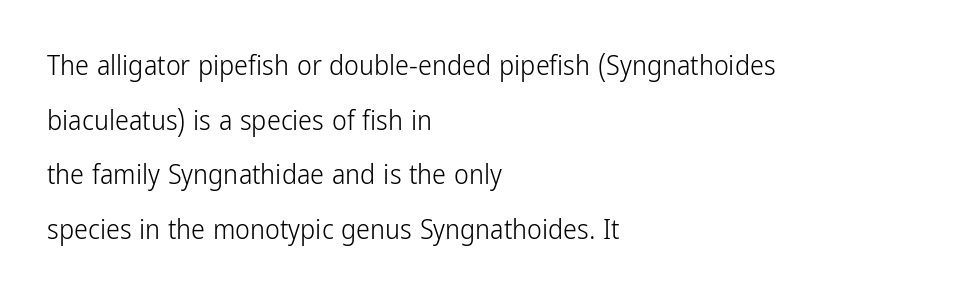
Here the glyphs are tracked normally, forming tight word shapes. Every stem runs plumb, perpendicular to the baseline. Nothing sits at the stroke ends, so this counts as sans-serif. A typesetter would call this leading open, well beyond the default.
